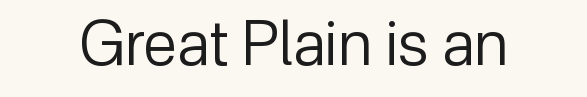
Q: Is the text bold? A: No.
Q: Is the text italic (slanted)? A: No, it is upright.
Q: Is the typeface a serif or a sans-serif typeface? A: Sans-serif.
Q: Is the text underlined? A: No.
Q: Is the spacing between letters normal or unusually wide? A: Normal.
Q: Width (condensed, normal, or wide)? A: Normal.
Q: Stroke contrast? A: Low.
Q: x-height? A: Medium.
Q: Monospaced? A: No.
